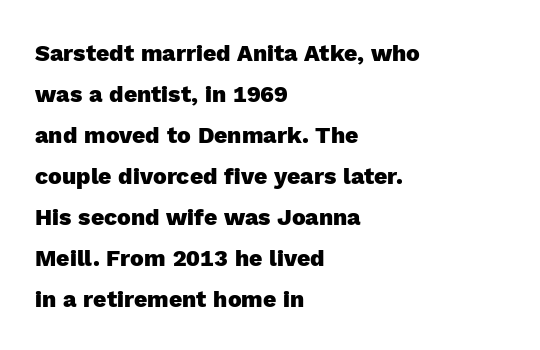
Caption: standard tracking, unaltered. This is roman type, the default non-slanted kind. Strokes here are thick enough to call this a true bold. Descenders are the only things crossing below the line. Typeset ragged right — the left edge is the straight one.
